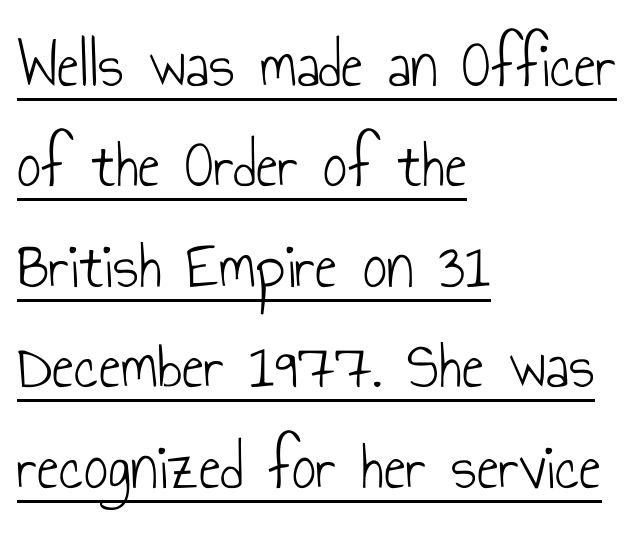
Q: Is the text bold? A: No.
Q: Is the text italic (slanted)? A: No, it is upright.
Q: Is the typeface a serif or a sans-serif typeface? A: Sans-serif.
Q: Is the text underlined? A: Yes.
Q: How is the paragraph aligned? A: Left-aligned.
Q: Is the spacing between letters normal or unusually wide? A: Normal.
Q: Is the spacing between lines tight, normal or loose? A: Normal.
Q: Width (condensed, normal, or wide)? A: Condensed.
Q: Stroke contrast? A: Low.
Q: x-height? A: Small.
Q: Monospaced? A: No.
